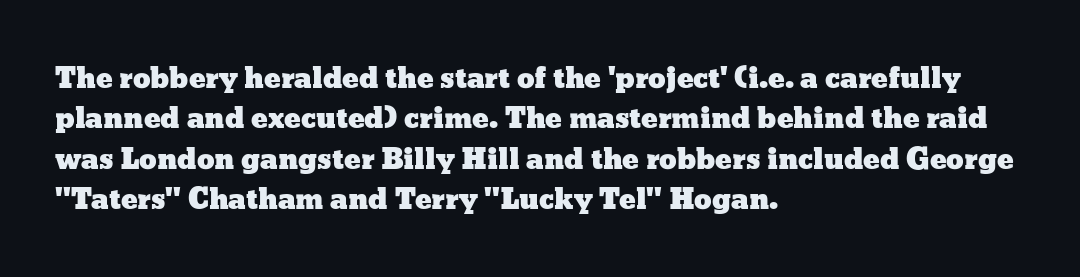
{"italic": "no", "width": "wide", "stroke_contrast": "low", "x_height": "medium", "monospaced": "no", "underline": "no", "align": "left", "line_spacing": "normal", "line_spacing_ratio": 1.44, "letter_spacing": "normal", "letter_spacing_em": 0.0, "glyph_px": 28}
